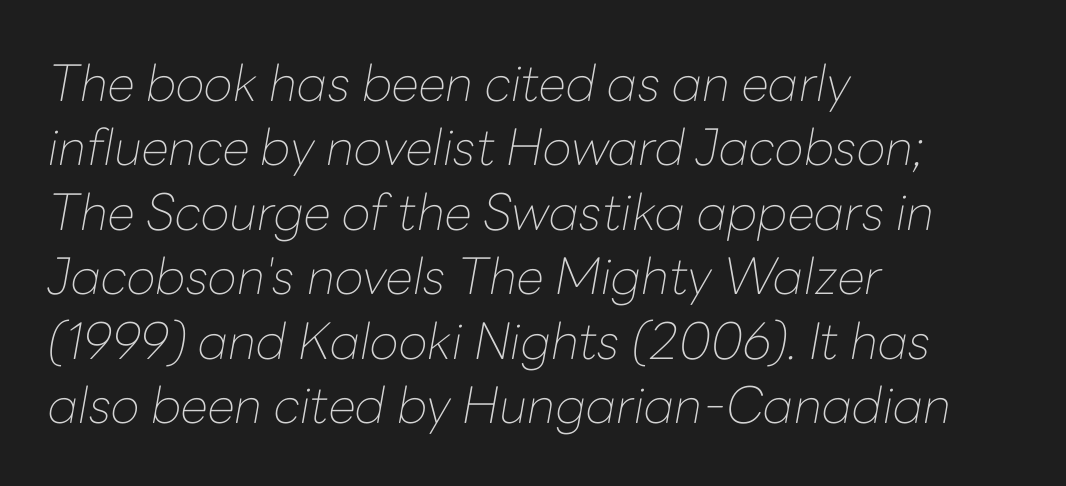
Q: Is the text bold? A: No.
Q: Is the text italic (slanted)? A: Yes, it leans right by about 10 degrees.
Q: Is the text underlined? A: No.
Q: How is the paragraph aligned? A: Left-aligned.
Q: Is the spacing between letters normal or unusually wide? A: Normal.
Q: Is the spacing between lines tight, normal or loose? A: Normal.
Q: Width (condensed, normal, or wide)? A: Normal.
Q: Stroke contrast? A: Low.
Q: x-height? A: Medium.
Q: Monospaced? A: No.
